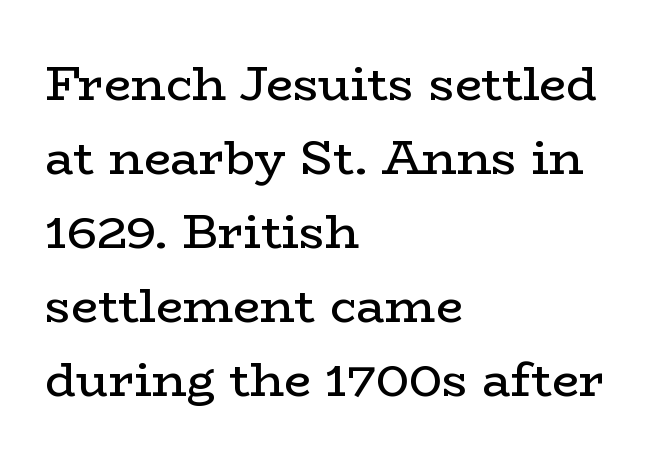
Q: Is the text bold? A: No.
Q: Is the text italic (slanted)? A: No, it is upright.
Q: Is the typeface a serif or a sans-serif typeface? A: Serif.
Q: Is the text underlined? A: No.
Q: How is the paragraph aligned? A: Left-aligned.
Q: Is the spacing between letters normal or unusually wide? A: Normal.
Q: Is the spacing between lines tight, normal or loose? A: Normal.
Q: Width (condensed, normal, or wide)? A: Wide.
Q: Stroke contrast? A: Low.
Q: x-height? A: Medium.
Q: Monospaced? A: No.
